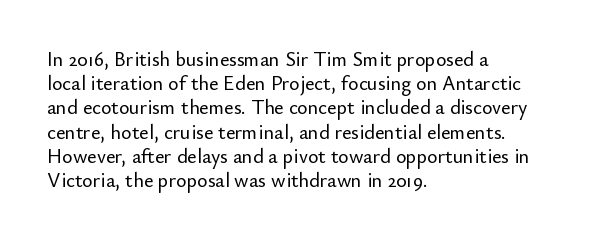
{"italic": "no", "underline": "no", "align": "left", "line_spacing_ratio": 1.21, "letter_spacing": "normal", "letter_spacing_em": 0.0, "glyph_px": 20}
